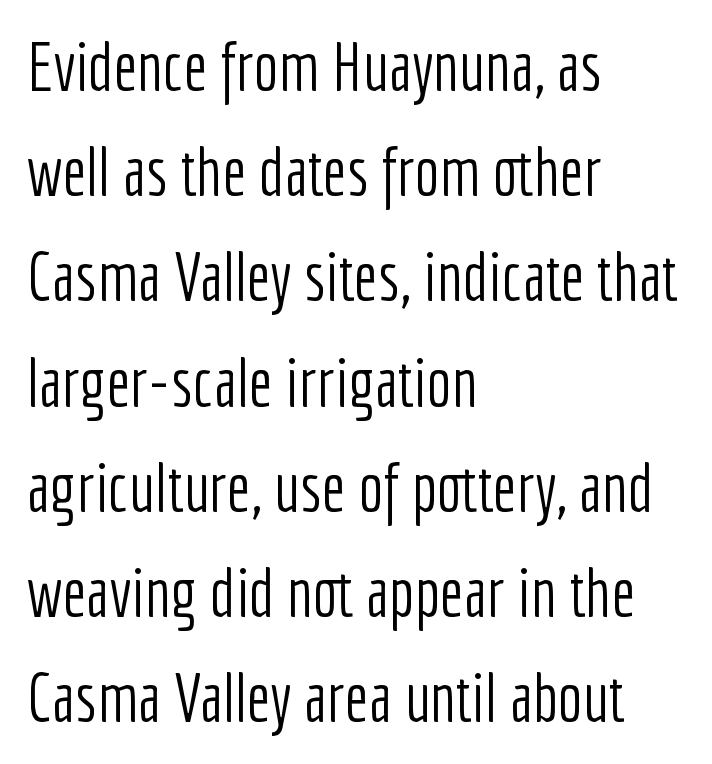
Leading: standard. Anything drawn beneath the words? Only blank space. These lines stack with their left ends in a neat column. The letterforms sit at book weight or below.
